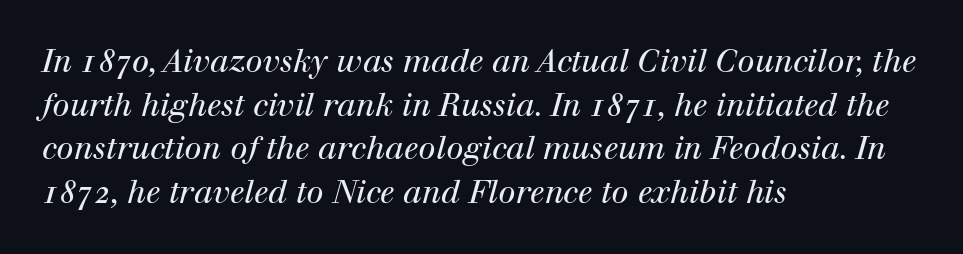
The image shows 31 px regular-weight serif type, italic (leaning right); set left-aligned, normal line spacing (1.41x), normal letter spacing, not underlined; high stroke contrast and a medium x-height.
